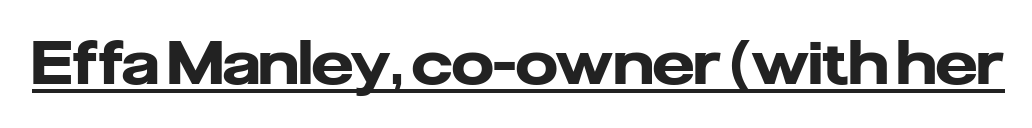
{"serif": "no", "italic": "no", "bold": "yes", "weight": "heavy", "width": "normal", "stroke_contrast": "low", "x_height": "medium", "monospaced": "no", "underline": "yes", "letter_spacing": "normal", "letter_spacing_em": 0.0, "glyph_px": 59}
